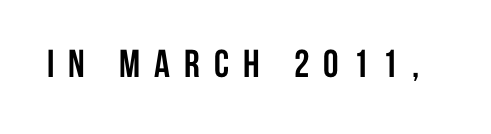
You'd pick this weight for a headline — it's a proper bold. Stroke terminals: plain, sans-serif. Has an underline been added? It has not. Vertical strokes here are truly vertical.
